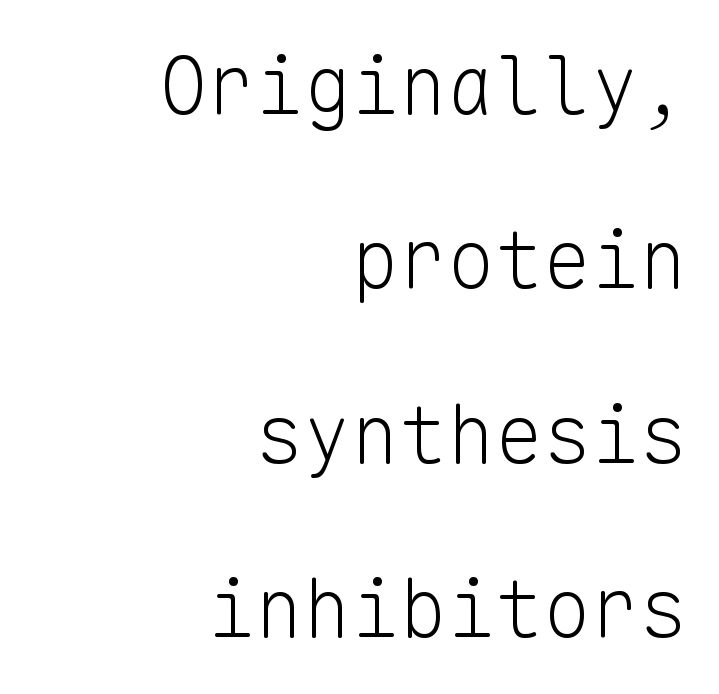
{"serif": "no", "italic": "no", "bold": "no", "weight": "light", "width": "normal", "stroke_contrast": "low", "x_height": "medium", "monospaced": "yes", "underline": "no", "align": "right", "line_spacing": "loose", "line_spacing_ratio": 2.18, "letter_spacing": "normal", "letter_spacing_em": 0.0, "glyph_px": 80}
